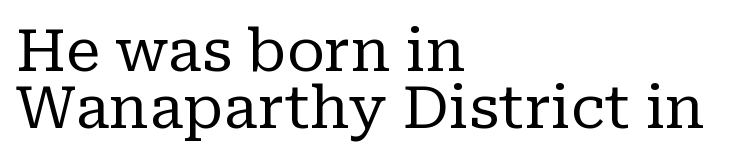
The image shows 59 px regular-weight serif type, upright; set left-aligned, tight line spacing (0.97x), normal letter spacing, not underlined; low stroke contrast and a medium x-height.
